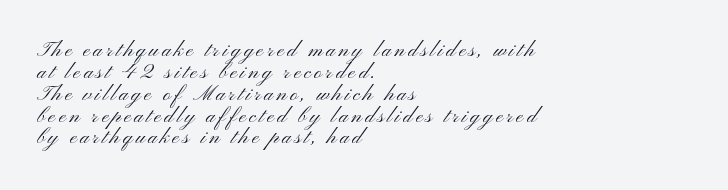
Q: Is the text bold? A: No.
Q: Is the text italic (slanted)? A: Yes.
Q: Is the text underlined? A: No.
Q: How is the paragraph aligned? A: Left-aligned.
Q: Is the spacing between lines tight, normal or loose? A: Tight.
